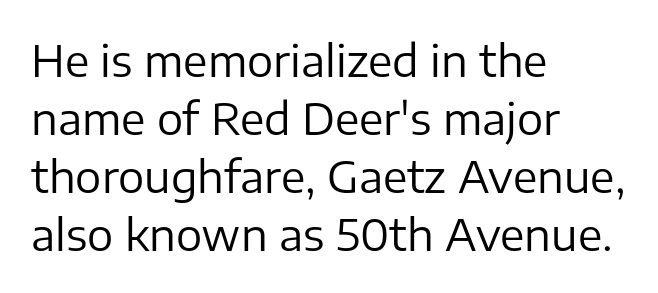
{"serif": "no", "italic": "no", "bold": "no", "weight": "regular", "width": "normal", "stroke_contrast": "low", "x_height": "medium", "monospaced": "no", "underline": "no", "align": "left", "line_spacing": "normal", "line_spacing_ratio": 1.32, "letter_spacing": "normal", "letter_spacing_em": 0.0, "glyph_px": 44}
